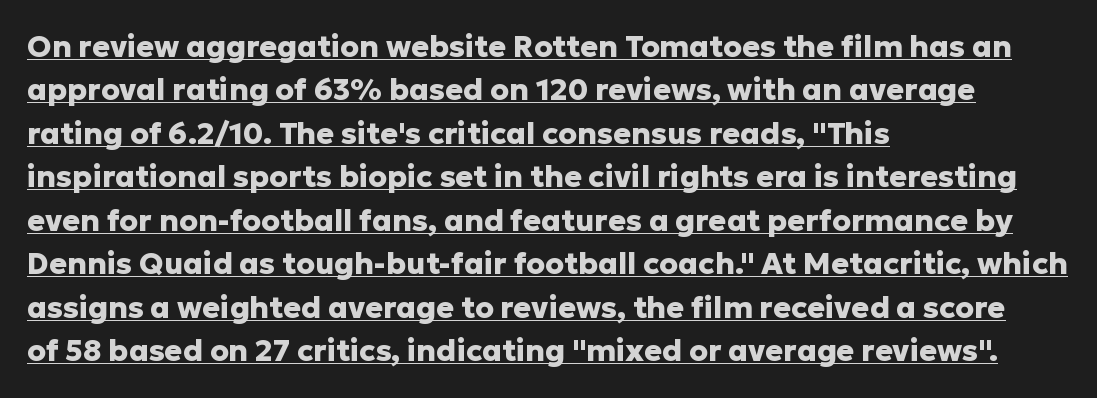
The image shows 30 px heavy sans-serif type, upright; set left-aligned, normal line spacing (1.45x), normal letter spacing, underlined; low stroke contrast and a medium x-height.
